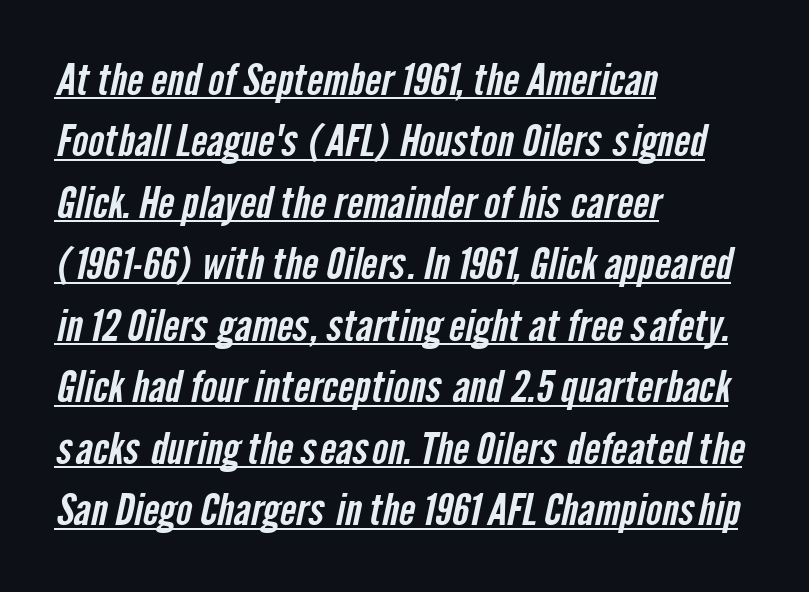
The image shows 43 px condensed sans-serif type; set left-aligned, normal line spacing (1.43x), normal letter spacing, underlined; low stroke contrast and a medium x-height.
